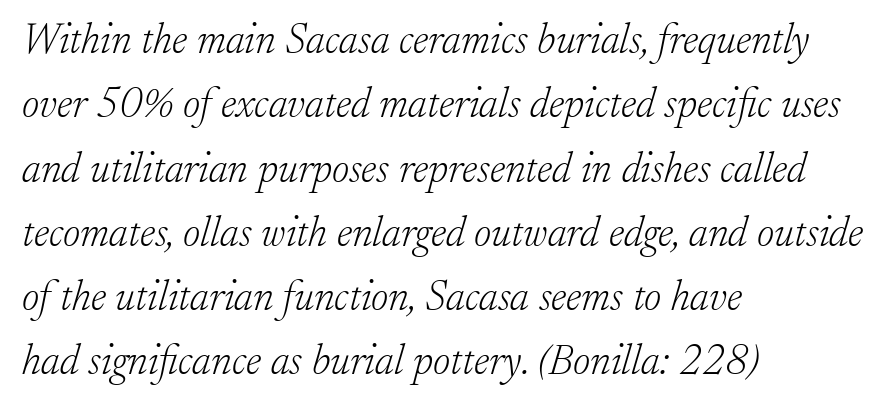
The image shows 42 px light serif type, italic (leaning right); set left-aligned, normal line spacing (1.53x), normal letter spacing, not underlined; low stroke contrast and a small x-height.
